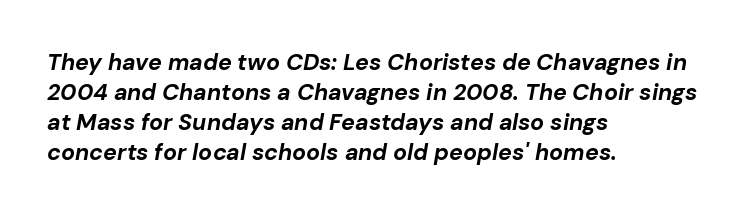
{"italic": "yes", "lean": "right", "slant_degrees": 10, "bold": "yes", "underline": "no", "align": "left", "line_spacing": "normal", "line_spacing_ratio": 1.31, "letter_spacing": "normal", "letter_spacing_em": 0.0, "glyph_px": 23}
